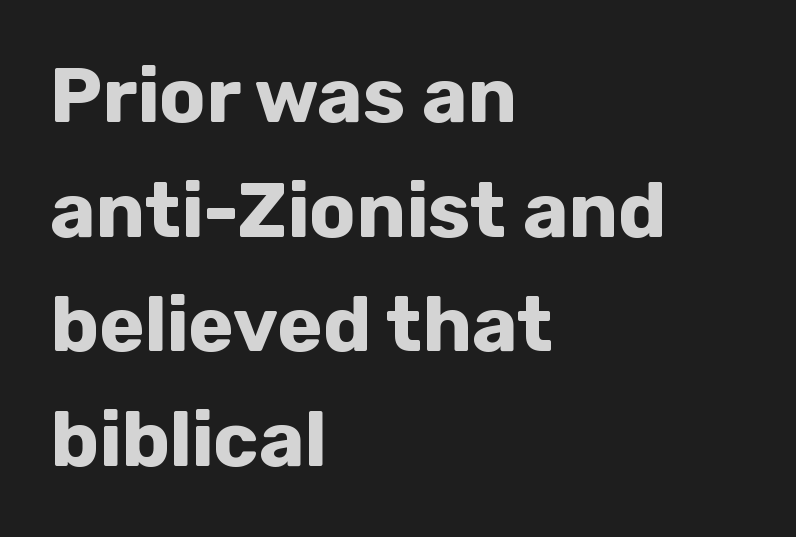
Q: Is the text bold? A: Yes.
Q: Is the text italic (slanted)? A: No, it is upright.
Q: Is the typeface a serif or a sans-serif typeface? A: Sans-serif.
Q: Is the text underlined? A: No.
Q: How is the paragraph aligned? A: Left-aligned.
Q: Is the spacing between letters normal or unusually wide? A: Normal.
Q: Is the spacing between lines tight, normal or loose? A: Normal.
Q: Width (condensed, normal, or wide)? A: Normal.
Q: Stroke contrast? A: Low.
Q: x-height? A: Medium.
Q: Monospaced? A: No.
